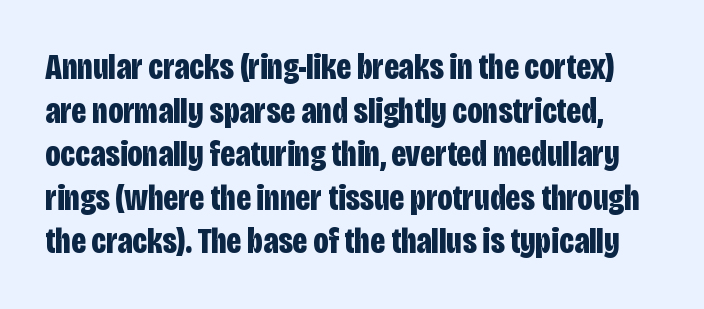
The image shows 36 px bold, condensed sans-serif type, upright; set line spacing 1.21x, normal letter spacing, not underlined; low stroke contrast and a large x-height.
